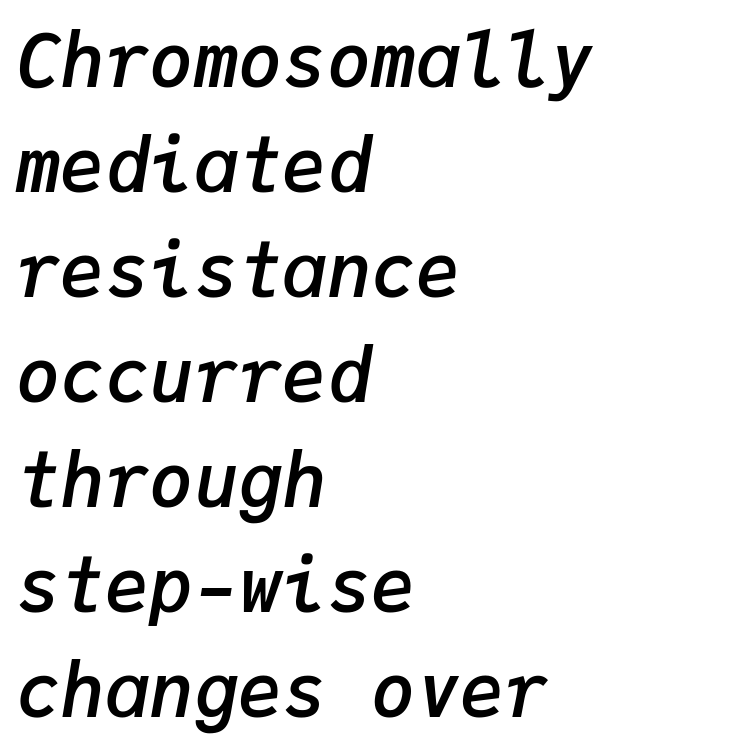
{"italic": "yes", "lean": "right", "slant_degrees": 9, "bold": "semi", "weight": "semibold", "width": "normal", "stroke_contrast": "low", "x_height": "medium", "monospaced": "yes", "underline": "no", "align": "left", "line_spacing": "normal", "line_spacing_ratio": 1.42, "letter_spacing": "normal", "letter_spacing_em": 0.0, "glyph_px": 74}
